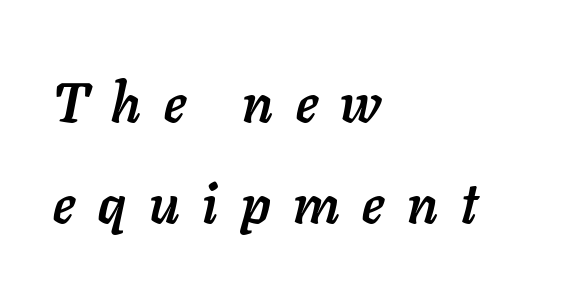
A dark, heavy texture on the line: the type is bold. Emphasis-style slanted type is in use. These lines are set flush left with a ragged right edge. The space directly below the letters is spotless.
